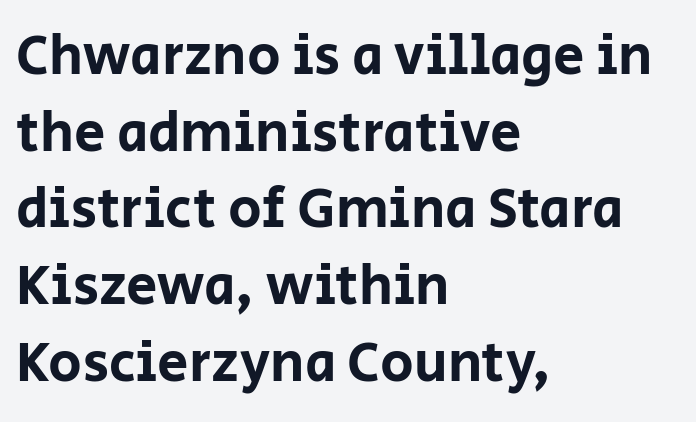
Q: Is the text italic (slanted)? A: No, it is upright.
Q: Is the typeface a serif or a sans-serif typeface? A: Sans-serif.
Q: Is the text underlined? A: No.
Q: How is the paragraph aligned? A: Left-aligned.
Q: Is the spacing between letters normal or unusually wide? A: Normal.
Q: Is the spacing between lines tight, normal or loose? A: Normal.
Q: Width (condensed, normal, or wide)? A: Normal.
Q: Stroke contrast? A: Low.
Q: x-height? A: Large.
Q: Monospaced? A: No.
